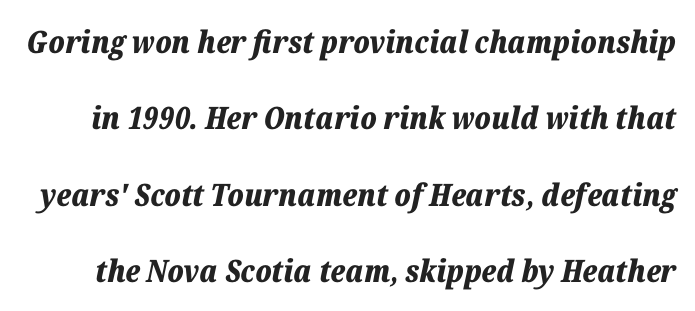
Q: Is the text bold? A: Yes.
Q: Is the text italic (slanted)? A: Yes, it leans right by about 12 degrees.
Q: Is the text underlined? A: No.
Q: Is the spacing between letters normal or unusually wide? A: Normal.
Q: Is the spacing between lines tight, normal or loose? A: Loose.
Q: Width (condensed, normal, or wide)? A: Normal.
Q: Stroke contrast? A: Low.
Q: x-height? A: Medium.
Q: Monospaced? A: No.
